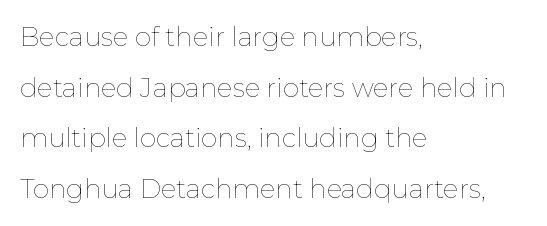
Q: Is the text bold? A: No.
Q: Is the text italic (slanted)? A: No, it is upright.
Q: Is the text underlined? A: No.
Q: How is the paragraph aligned? A: Left-aligned.
Q: Is the spacing between letters normal or unusually wide? A: Normal.
Q: Is the spacing between lines tight, normal or loose? A: Loose.
